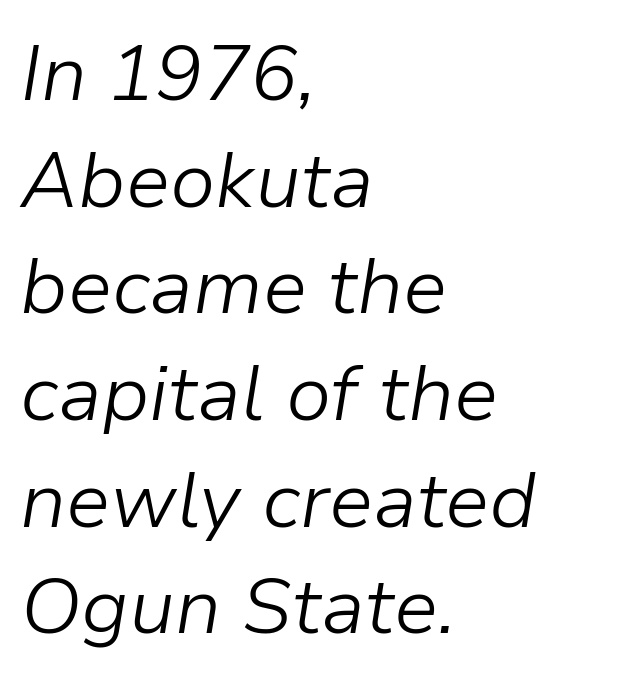
Q: Is the text bold? A: No.
Q: Is the text italic (slanted)? A: Yes, it leans right by about 9 degrees.
Q: Is the text underlined? A: No.
Q: How is the paragraph aligned? A: Left-aligned.
Q: Is the spacing between letters normal or unusually wide? A: Normal.
Q: Is the spacing between lines tight, normal or loose? A: Normal.
Q: Width (condensed, normal, or wide)? A: Normal.
Q: Stroke contrast? A: Low.
Q: x-height? A: Medium.
Q: Monospaced? A: No.
